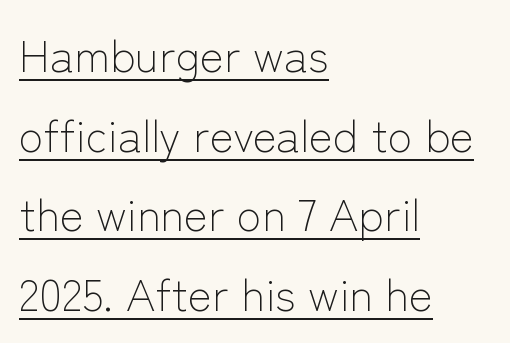
Q: Is the text bold? A: No.
Q: Is the text italic (slanted)? A: No, it is upright.
Q: Is the typeface a serif or a sans-serif typeface? A: Sans-serif.
Q: Is the text underlined? A: Yes.
Q: How is the paragraph aligned? A: Left-aligned.
Q: Is the spacing between letters normal or unusually wide? A: Normal.
Q: Width (condensed, normal, or wide)? A: Normal.
Q: Stroke contrast? A: Low.
Q: x-height? A: Medium.
Q: Monospaced? A: No.
